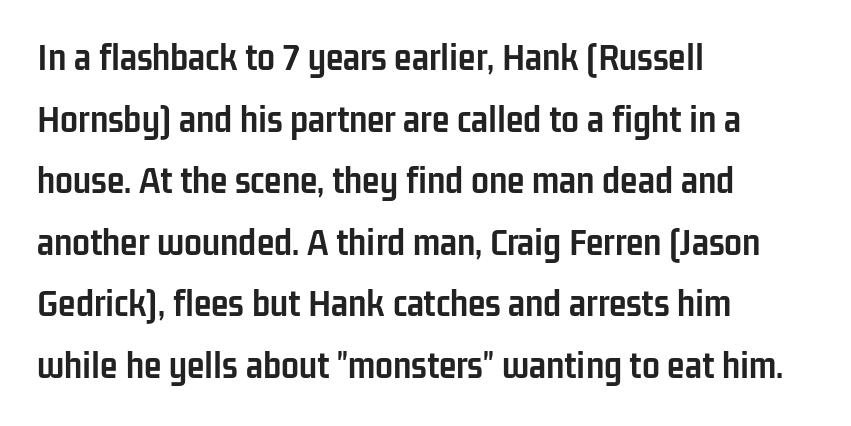
The image shows 40 px semibold, condensed sans-serif type, upright; set left-aligned, normal line spacing (1.54x), normal letter spacing, not underlined; low stroke contrast and a medium x-height.
